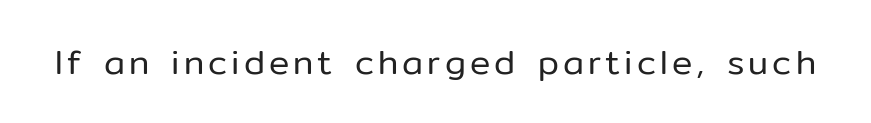
{"serif": "no", "italic": "no", "bold": "no", "weight": "regular", "width": "normal", "stroke_contrast": "low", "x_height": "medium", "monospaced": "no", "underline": "no", "glyph_px": 34}
